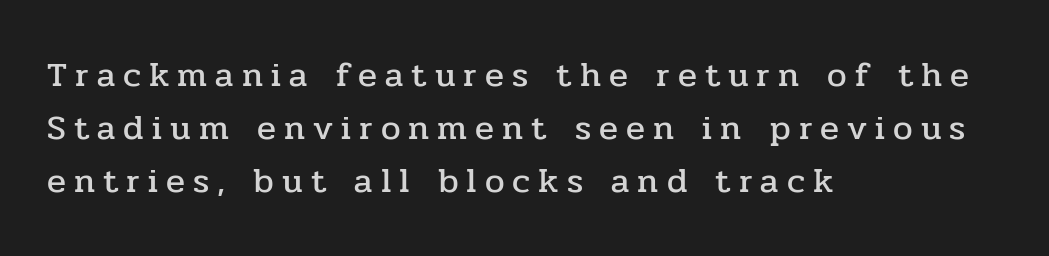
Q: Is the text italic (slanted)? A: No, it is upright.
Q: Is the typeface a serif or a sans-serif typeface? A: Serif.
Q: Is the text underlined? A: No.
Q: How is the paragraph aligned? A: Left-aligned.
Q: Is the spacing between letters normal or unusually wide? A: Unusually wide.
Q: Is the spacing between lines tight, normal or loose? A: Normal.
Q: Width (condensed, normal, or wide)? A: Normal.
Q: Stroke contrast? A: Low.
Q: x-height? A: Medium.
Q: Monospaced? A: No.
